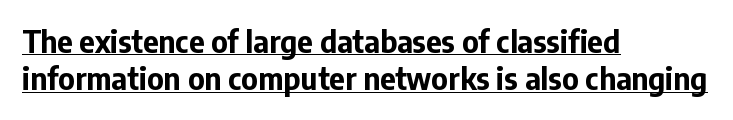
Spacing verdict: proportional, widths tailored to each character. Are there feet on the stems? There aren't — it's a sans. Compared with an ordinary text face, these strokes are far heavier — a full bold. Upright lettering throughout. The compositor pushed each line to the left boundary. Spacing between characters is what you'd get straight out of the box.
